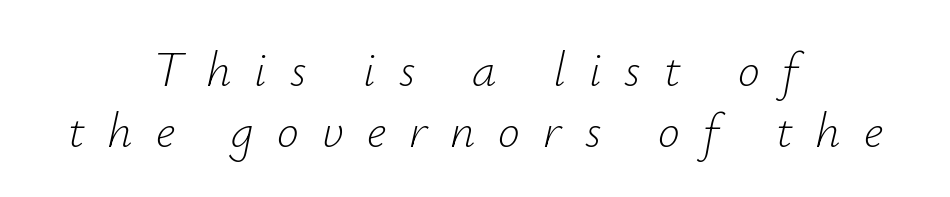
{"italic": "yes", "lean": "right", "slant_degrees": 12, "bold": "no", "weight": "light", "width": "normal", "stroke_contrast": "low", "x_height": "small", "monospaced": "no", "underline": "no", "align": "center", "line_spacing": "normal", "line_spacing_ratio": 1.25, "letter_spacing": "wide", "letter_spacing_em": 0.47, "glyph_px": 49}
